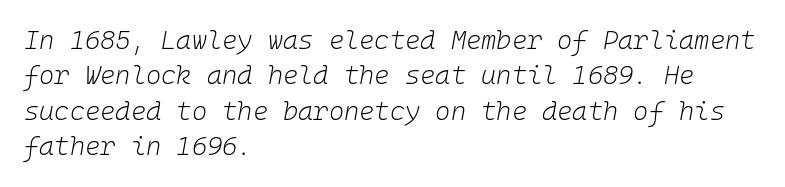
Q: Is the text bold? A: No.
Q: Is the text italic (slanted)? A: Yes, it leans right by about 10 degrees.
Q: Is the text underlined? A: No.
Q: How is the paragraph aligned? A: Left-aligned.
Q: Is the spacing between letters normal or unusually wide? A: Normal.
Q: Is the spacing between lines tight, normal or loose? A: Normal.
